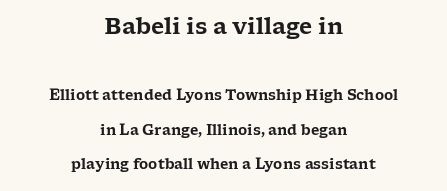
{"italic": "no", "underline": "no", "align": "center", "line_spacing": "loose", "line_spacing_ratio": 2.47, "letter_spacing": "normal", "letter_spacing_em": 0.0, "larger_block": "first", "size_ratio": 1.57, "glyph_px": 22}
